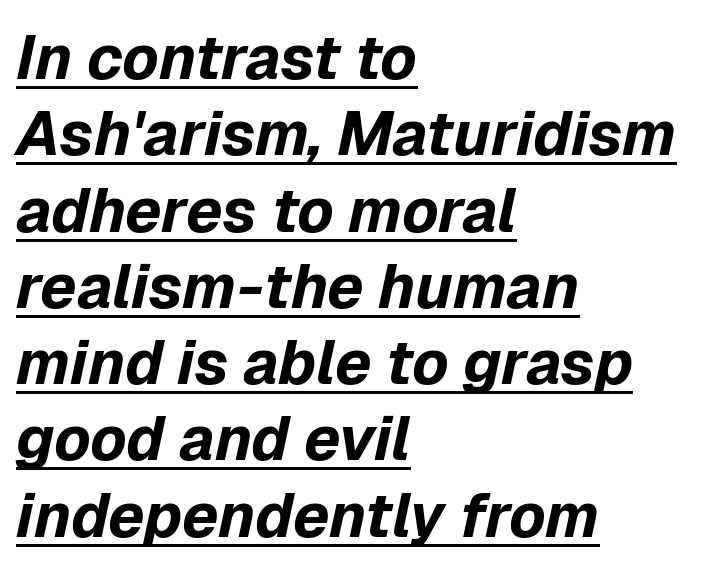
Q: Is the text bold? A: Yes.
Q: Is the text italic (slanted)? A: Yes, it leans right by about 12 degrees.
Q: Is the text underlined? A: Yes.
Q: How is the paragraph aligned? A: Left-aligned.
Q: Is the spacing between letters normal or unusually wide? A: Normal.
Q: Width (condensed, normal, or wide)? A: Normal.
Q: Stroke contrast? A: Low.
Q: x-height? A: Medium.
Q: Monospaced? A: No.
